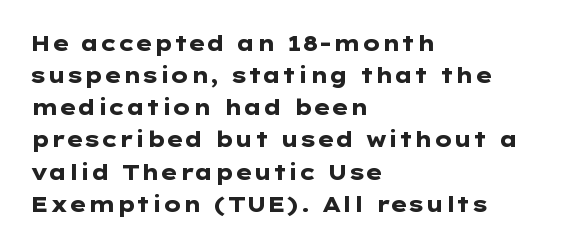
Q: Is the text bold? A: Yes.
Q: Is the text italic (slanted)? A: No, it is upright.
Q: Is the text underlined? A: No.
Q: How is the paragraph aligned? A: Left-aligned.
Q: Is the spacing between letters normal or unusually wide? A: Normal.
Q: Is the spacing between lines tight, normal or loose? A: Normal.
